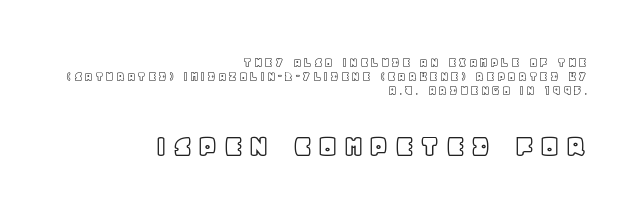
The image shows 34 px text type, upright; set right-aligned, tight line spacing (1.0x), not underlined; the second (bottom) block is 2.43x larger; a large x-height.
